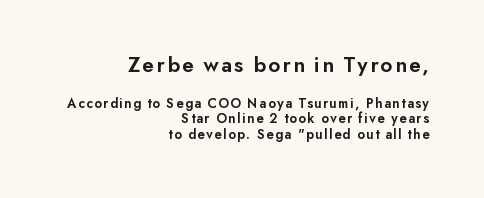
Between these two stacked blocks, the higher one wins on size. Its strokes are somewhat broadened, the hallmark of semibold type. Line endings align vertically; line beginnings do not. Rows of type sit shoulder to shoulder in the vertical direction. Quick note: underline off.
